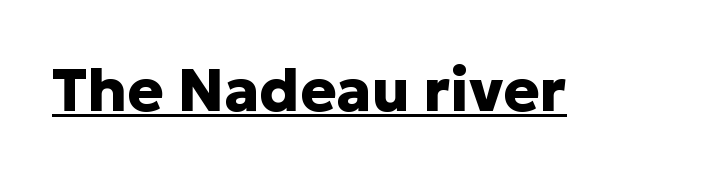
Q: Is the text bold? A: Yes.
Q: Is the text italic (slanted)? A: No, it is upright.
Q: Is the typeface a serif or a sans-serif typeface? A: Sans-serif.
Q: Is the text underlined? A: Yes.
Q: Is the spacing between letters normal or unusually wide? A: Normal.
Q: Width (condensed, normal, or wide)? A: Normal.
Q: Stroke contrast? A: Low.
Q: x-height? A: Medium.
Q: Monospaced? A: No.
